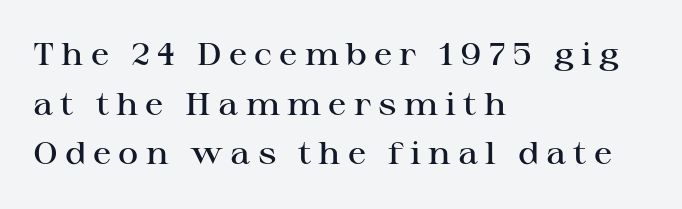
Q: Is the text bold? A: Semi-bold.
Q: Is the text italic (slanted)? A: No, it is upright.
Q: Is the typeface a serif or a sans-serif typeface? A: Serif.
Q: Is the text underlined? A: No.
Q: How is the paragraph aligned? A: Left-aligned.
Q: Is the spacing between letters normal or unusually wide? A: Unusually wide.
Q: Is the spacing between lines tight, normal or loose? A: Normal.
Q: Width (condensed, normal, or wide)? A: Wide.
Q: Stroke contrast? A: High.
Q: x-height? A: Medium.
Q: Monospaced? A: No.
